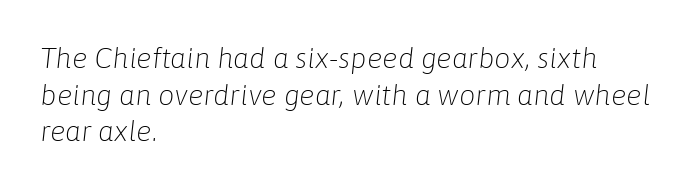
Q: Is the text bold? A: No.
Q: Is the text italic (slanted)? A: Yes, it leans right by about 6 degrees.
Q: Is the text underlined? A: No.
Q: How is the paragraph aligned? A: Left-aligned.
Q: Is the spacing between letters normal or unusually wide? A: Normal.
Q: Is the spacing between lines tight, normal or loose? A: Normal.
Q: Width (condensed, normal, or wide)? A: Normal.
Q: Stroke contrast? A: Low.
Q: x-height? A: Medium.
Q: Monospaced? A: No.
